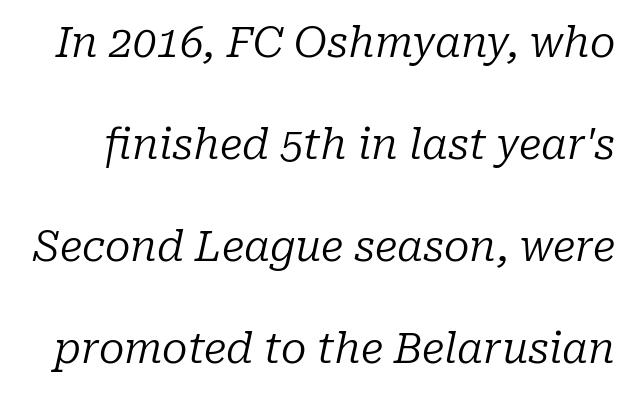
Q: Is the text bold? A: No.
Q: Is the text italic (slanted)? A: Yes, it leans right by about 10 degrees.
Q: Is the typeface a serif or a sans-serif typeface? A: Serif.
Q: Is the text underlined? A: No.
Q: Is the spacing between letters normal or unusually wide? A: Normal.
Q: Is the spacing between lines tight, normal or loose? A: Loose.
Q: Width (condensed, normal, or wide)? A: Normal.
Q: Stroke contrast? A: Low.
Q: x-height? A: Medium.
Q: Monospaced? A: No.
